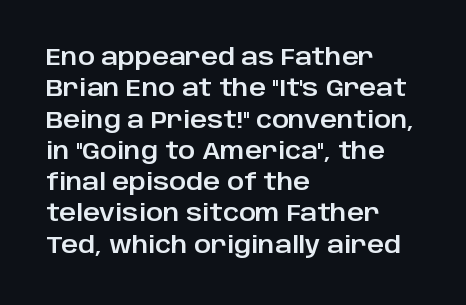
The image shows 23 px text type, upright; set left-aligned, normal line spacing (1.36x), normal letter spacing, not underlined.
